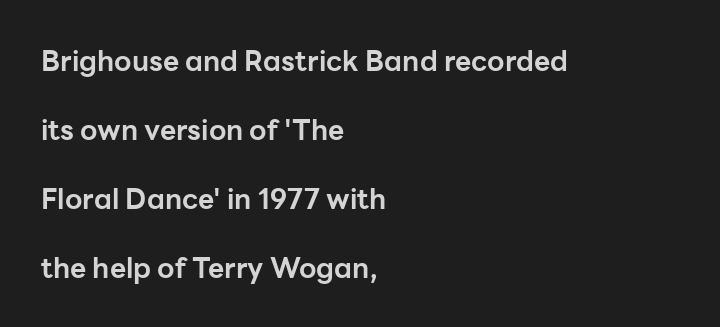
Note: no serifs on the glyphs. Short note: letters normally spaced. The face used here is proportionally spaced, like ordinary book or web type. Interline gaps are noticeably wide in this sample.
